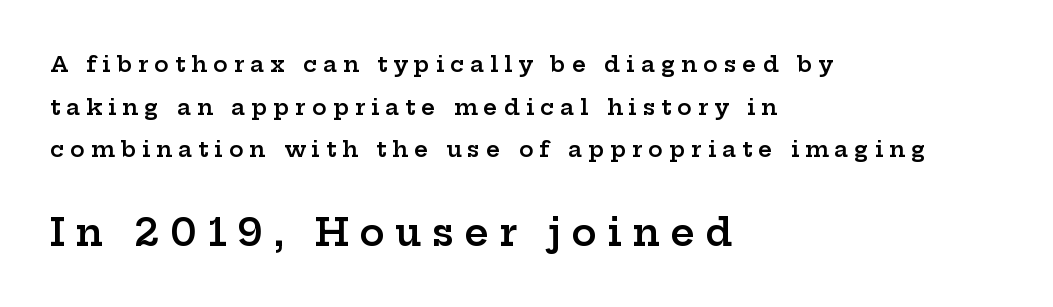
The image shows 38 px semibold, wide serif type, upright; set left-aligned, loose line spacing (1.94x), unusually wide letter spacing (+0.27 em), not underlined; the second (bottom) block is 1.73x larger; low stroke contrast and a medium x-height.
